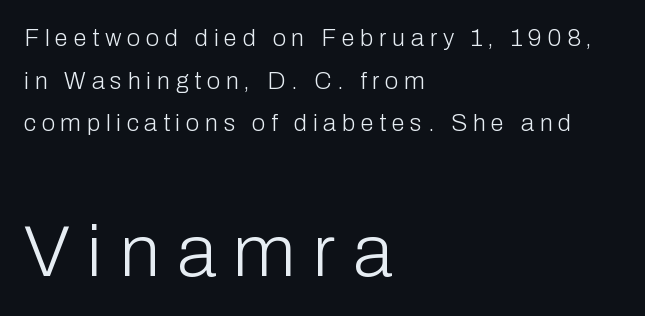
Q: Is the text bold? A: No.
Q: Is the text italic (slanted)? A: No, it is upright.
Q: Is the typeface a serif or a sans-serif typeface? A: Sans-serif.
Q: Is the text underlined? A: No.
Q: How is the paragraph aligned? A: Left-aligned.
Q: Is the spacing between letters normal or unusually wide? A: Unusually wide.
Q: Which block of text is set in a larger size, the first (top) or the second (bottom)? A: The second (bottom) one.
Q: Width (condensed, normal, or wide)? A: Normal.
Q: Stroke contrast? A: Low.
Q: x-height? A: Medium.
Q: Monospaced? A: No.
